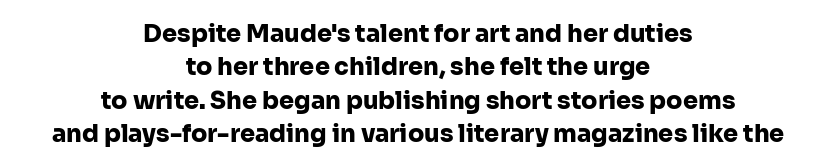
Q: Is the text bold? A: Yes.
Q: Is the text italic (slanted)? A: No, it is upright.
Q: Is the text underlined? A: No.
Q: How is the paragraph aligned? A: Centered.
Q: Is the spacing between letters normal or unusually wide? A: Normal.
Q: Is the spacing between lines tight, normal or loose? A: Normal.
